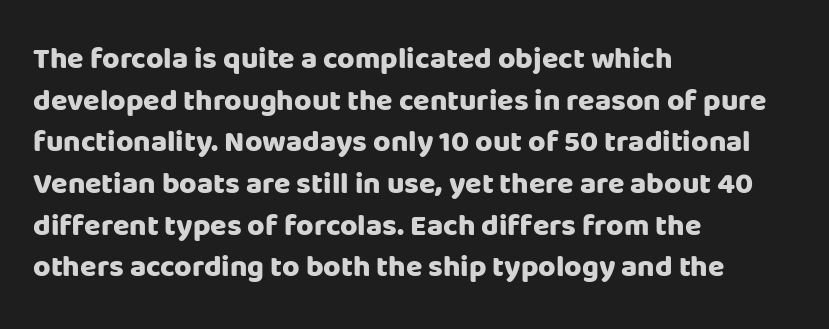
The image shows 30 px heavy sans-serif type, upright; set left-aligned, normal line spacing (1.39x), normal letter spacing, not underlined; low stroke contrast and a large x-height.
